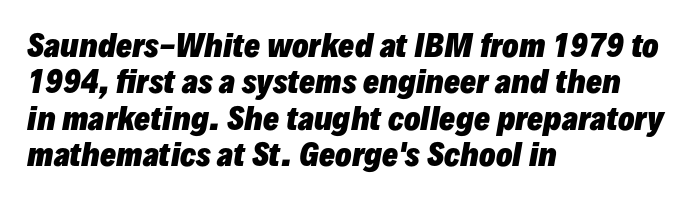
{"italic": "yes", "lean": "right", "slant_degrees": 10, "bold": "yes", "weight": "heavy", "width": "normal", "stroke_contrast": "low", "x_height": "medium", "monospaced": "no", "underline": "no", "align": "left", "line_spacing_ratio": 1.21, "letter_spacing": "normal", "letter_spacing_em": 0.0, "glyph_px": 30}
